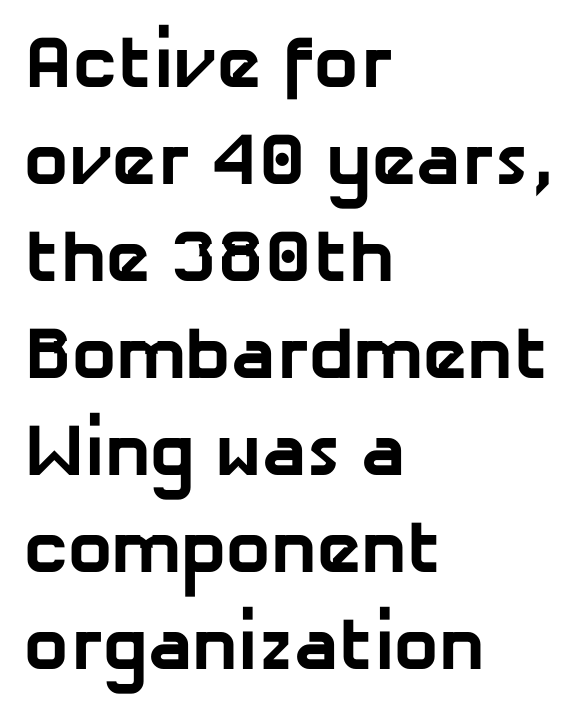
The image shows 74 px bold sans-serif type; set left-aligned, normal line spacing (1.31x), normal letter spacing, not underlined; low stroke contrast and a medium x-height.
